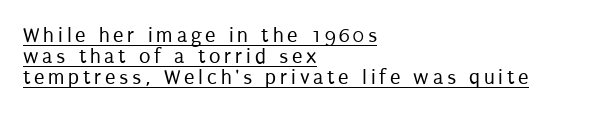
Q: Is the text bold? A: No.
Q: Is the text italic (slanted)? A: No, it is upright.
Q: Is the text underlined? A: Yes.
Q: How is the paragraph aligned? A: Left-aligned.
Q: Is the spacing between lines tight, normal or loose? A: Tight.
